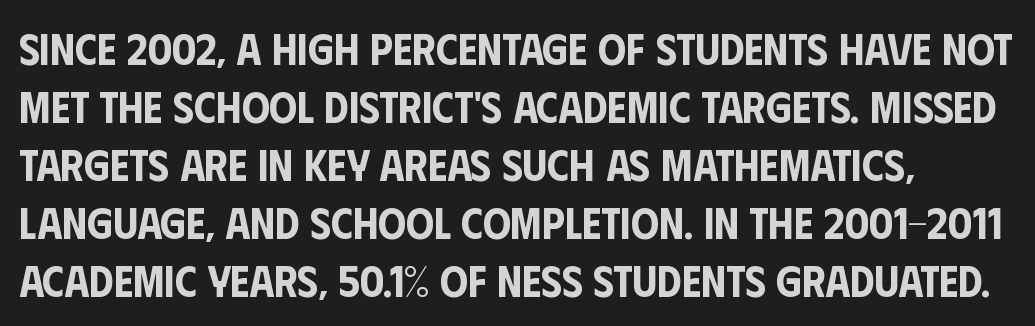
These lines sit exactly where default settings would place them. Layout note: lines flush left. Think of a printed novel: that variable character pitch is what you see here. Note: no serifs on the glyphs. Quick note: not italic, upright. Descenders are the only things crossing below the line.
